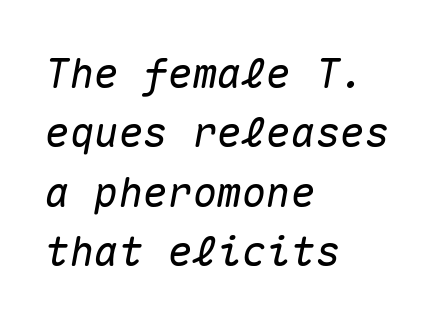
This sample has the even, mechanical cadence of fixed-width lettering. The lettering tilts uniformly, giving the passage an italic look. There is no visible air inserted between adjacent glyphs. Check under the words: just untouched page.
